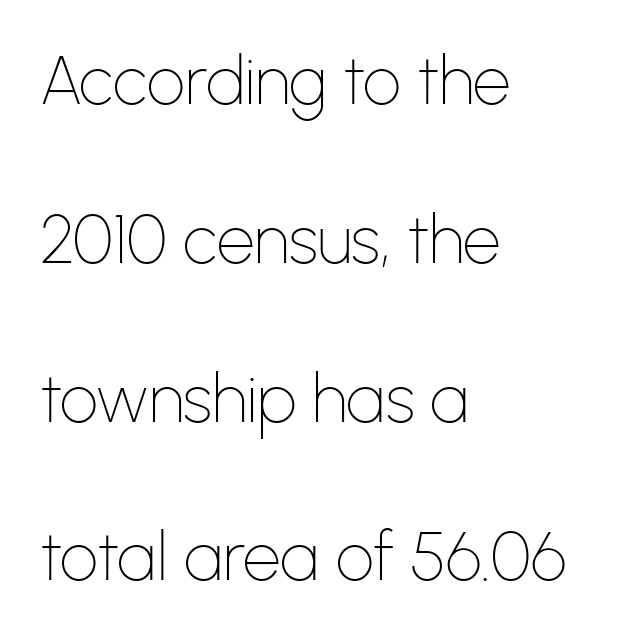
The image shows 67 px thin sans-serif type, upright; set left-aligned, loose line spacing (2.37x), normal letter spacing, not underlined; low stroke contrast and a medium x-height.
